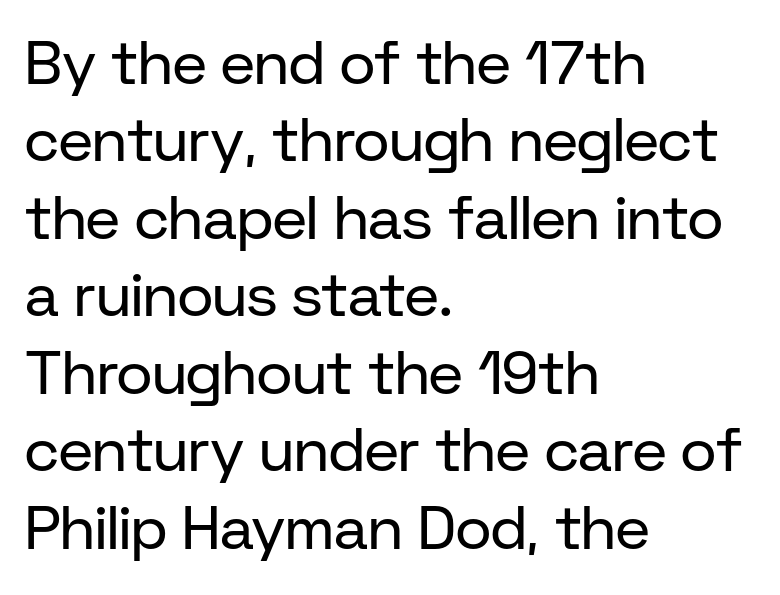
Q: Is the text bold? A: No.
Q: Is the text italic (slanted)? A: No, it is upright.
Q: Is the typeface a serif or a sans-serif typeface? A: Sans-serif.
Q: Is the text underlined? A: No.
Q: How is the paragraph aligned? A: Left-aligned.
Q: Is the spacing between letters normal or unusually wide? A: Normal.
Q: Is the spacing between lines tight, normal or loose? A: Normal.
Q: Width (condensed, normal, or wide)? A: Normal.
Q: Stroke contrast? A: Low.
Q: x-height? A: Medium.
Q: Monospaced? A: No.
